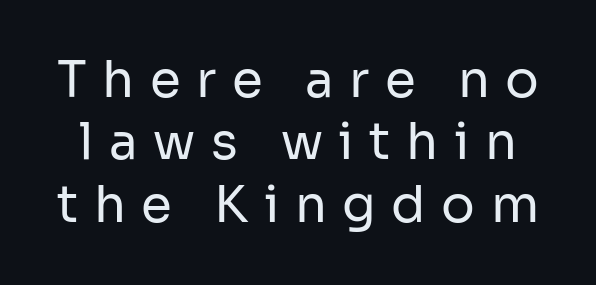
The image shows 50 px regular-weight sans-serif type, upright; set normal line spacing (1.25x), unusually wide letter spacing (+0.31 em), not underlined; low stroke contrast and a medium x-height.
